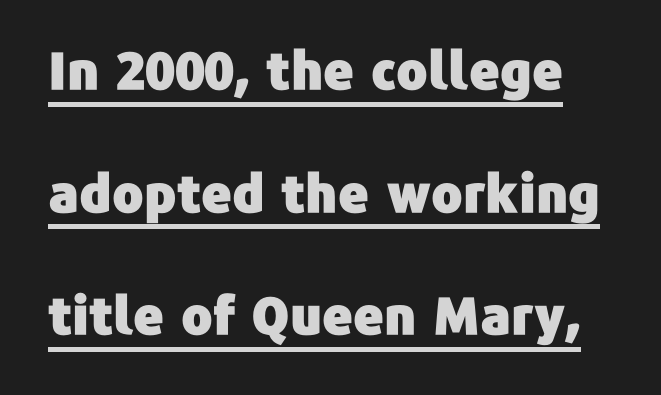
Q: Is the text italic (slanted)? A: No, it is upright.
Q: Is the typeface a serif or a sans-serif typeface? A: Sans-serif.
Q: Is the text underlined? A: Yes.
Q: Is the spacing between letters normal or unusually wide? A: Normal.
Q: Is the spacing between lines tight, normal or loose? A: Loose.
Q: Width (condensed, normal, or wide)? A: Normal.
Q: Stroke contrast? A: Low.
Q: x-height? A: Medium.
Q: Monospaced? A: No.
